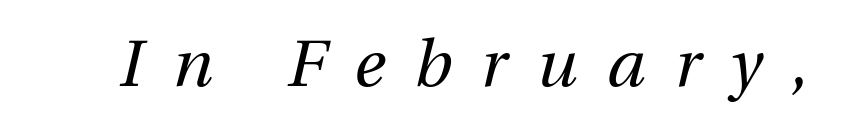
Q: Is the text bold? A: No.
Q: Is the text italic (slanted)? A: Yes, it leans right by about 13 degrees.
Q: Is the text underlined? A: No.
Q: Is the spacing between letters normal or unusually wide? A: Unusually wide.
Q: Width (condensed, normal, or wide)? A: Normal.
Q: Stroke contrast? A: Medium.
Q: x-height? A: Medium.
Q: Monospaced? A: No.
